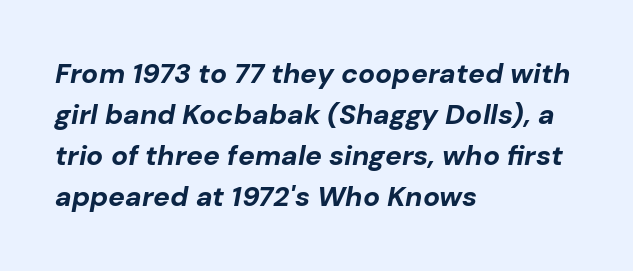
This sample has the flowing, uneven cadence of proportional lettering. This rendering uses left alignment, leaving the right contour irregular. The rows are spaced the way most documents space them. Slanted lettering throughout. The letters sit at their default tracking, neither squeezed nor spread.
